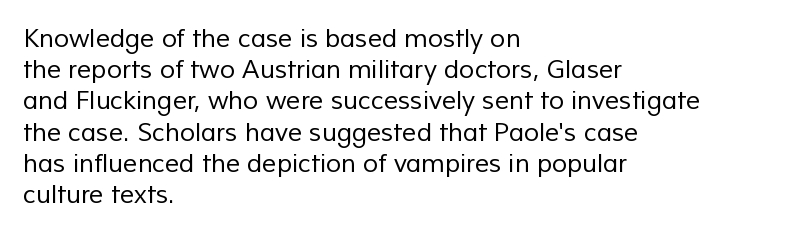
The passage shown is not bold in any degree. Rule under the text: the space is simply empty. Rows of type keep a routine distance in the vertical direction. Short note: letters normally spaced. The lines are quadded left.
